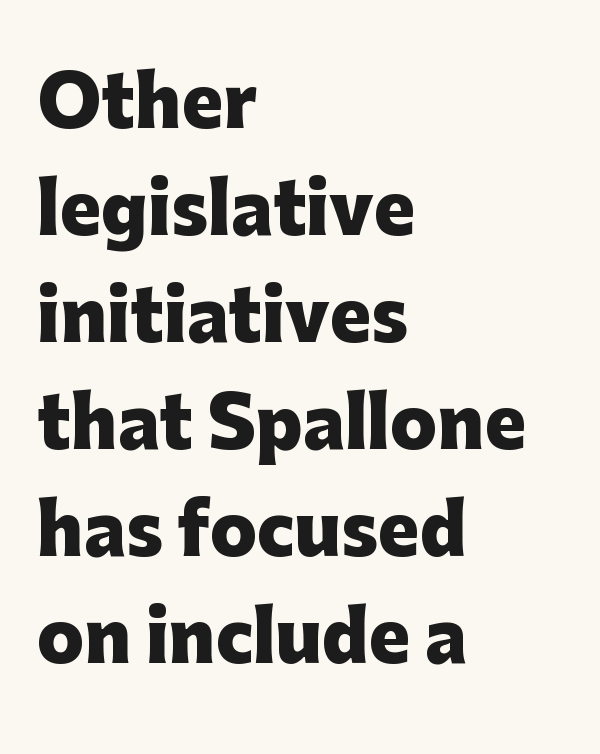
The image shows 69 px heavy sans-serif type, upright; set left-aligned, normal line spacing (1.55x), normal letter spacing, not underlined; low stroke contrast and a medium x-height.
